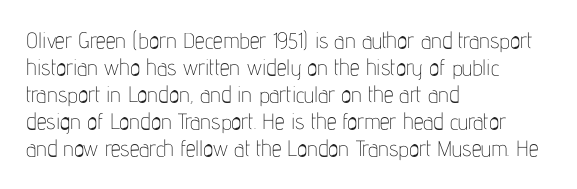
Q: Is the text bold? A: No.
Q: Is the text italic (slanted)? A: No, it is upright.
Q: Is the text underlined? A: No.
Q: How is the paragraph aligned? A: Left-aligned.
Q: Is the spacing between letters normal or unusually wide? A: Normal.
